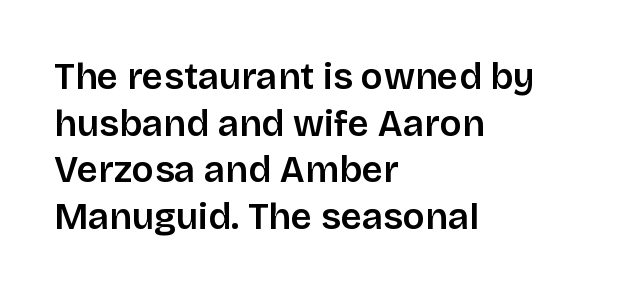
Is there much room between lines? A standard amount, neither cramped nor airy. Is this a fixed-width face? No — the glyphs have proportional, varying widths. This sample uses plain, unmodified letter spacing. Anything drawn beneath the words? Only blank space. Font category for this specimen: sans-serif. Posture: straight, roman, zero tilt.
